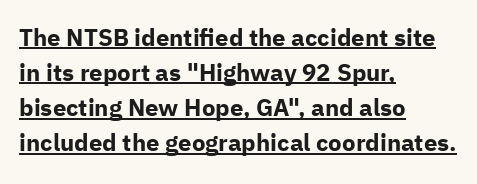
Q: Is the text bold? A: Yes.
Q: Is the text italic (slanted)? A: No, it is upright.
Q: Is the text underlined? A: Yes.
Q: How is the paragraph aligned? A: Left-aligned.
Q: Is the spacing between letters normal or unusually wide? A: Normal.
Q: Is the spacing between lines tight, normal or loose? A: Normal.
